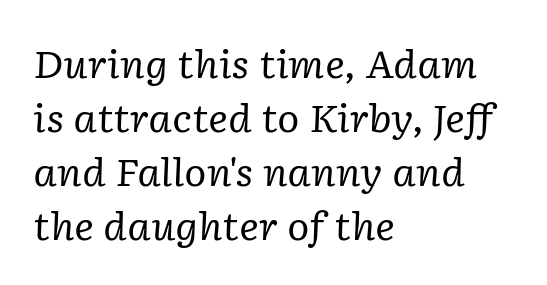
Proportional: the letters do not fall into vertical columns. Is this a sans? No — the strokes have serifs. Beneath every word, the page is bare. Horizontally, the lines are justified to the leading edge only.
